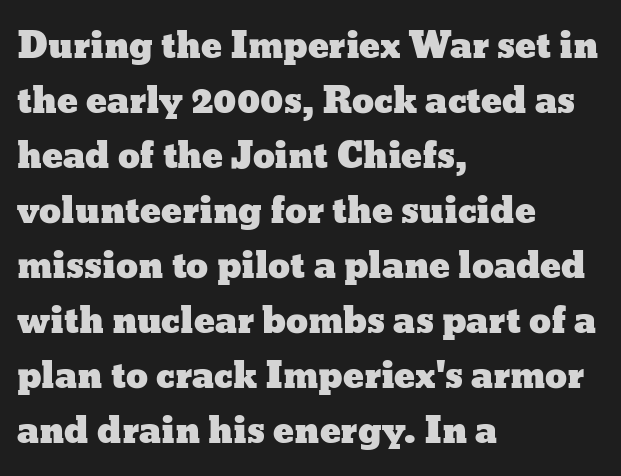
Beneath every word, the page is bare. The letters stand upright; this is a roman face. Each letter keeps its own natural width here, so spacing adapts to shape. Where is the straight margin? On the left. The type is set solid horizontally, with unmodified tracking. Summary of vertical rhythm: regular, with standard interline spacing.
